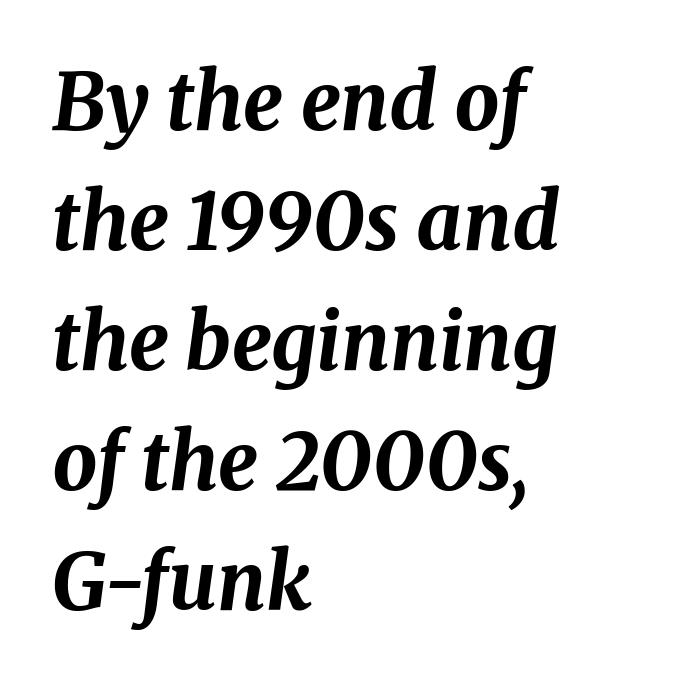
{"italic": "yes", "lean": "right", "slant_degrees": 8, "bold": "yes", "weight": "bold", "width": "normal", "stroke_contrast": "medium", "x_height": "medium", "monospaced": "no", "underline": "no", "align": "left", "line_spacing": "normal", "line_spacing_ratio": 1.52, "letter_spacing": "normal", "letter_spacing_em": 0.0, "glyph_px": 79}
